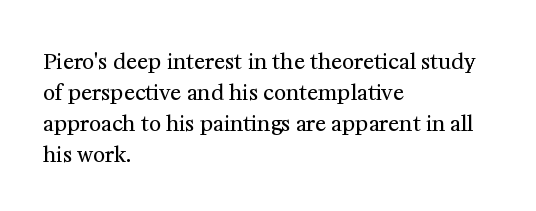
No chunkiness to these letters — they're not bold. The area under the type is left untouched. This rendering uses left alignment, leaving the right contour irregular. The font's upright variant was chosen for this text. Compared with typical body copy, the letter spacing here is the same.
